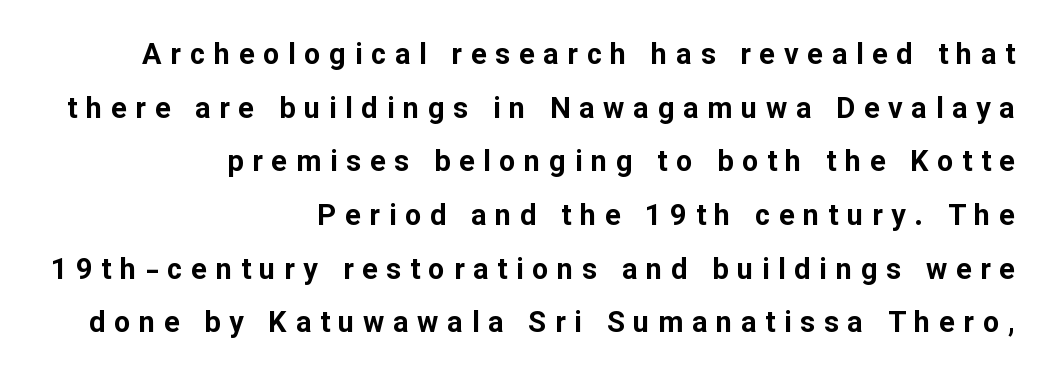
Descender tails drop into unmarked territory. The letters advance in unequal steps, a hallmark of proportional type. Line ends are locked; line starts wander. Here the glyphs are tracked loosely, breaking word shapes into spaced letters. Every stem runs plumb, perpendicular to the baseline.
